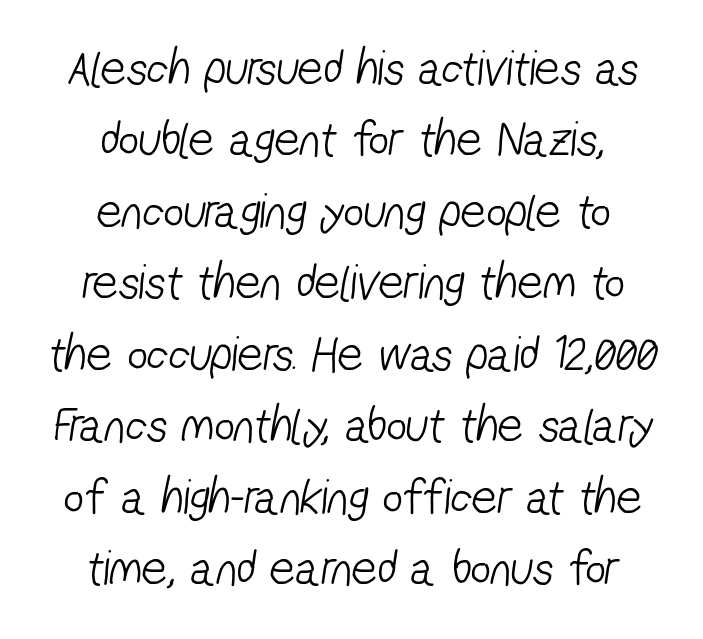
Summary of weight: not heavy and not bold. The face used here is proportionally spaced, like ordinary book or web type. The space directly below the letters is spotless. Between one letter and the next there's only the usual sliver of space. A centered setting, common on invitations and titles, is used for this passage. Students, observe: this is what conventionally led text looks like.
